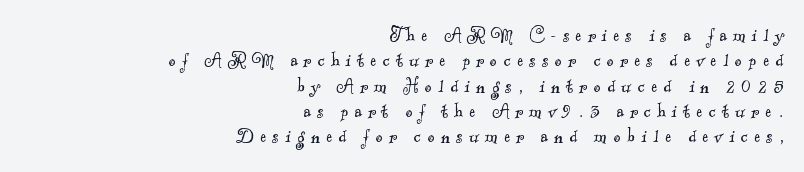
The image shows 22 px text type; set right-aligned, tight line spacing (1.15x), unusually wide letter spacing (+0.29 em), not underlined.
